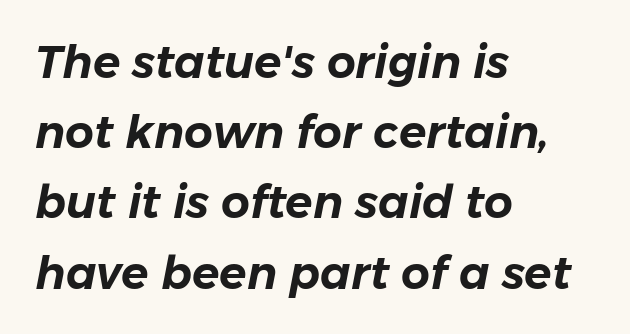
The image shows 45 px text type, italic (leaning right); set left-aligned, normal line spacing (1.56x), normal letter spacing, not underlined; low stroke contrast and a medium x-height.
